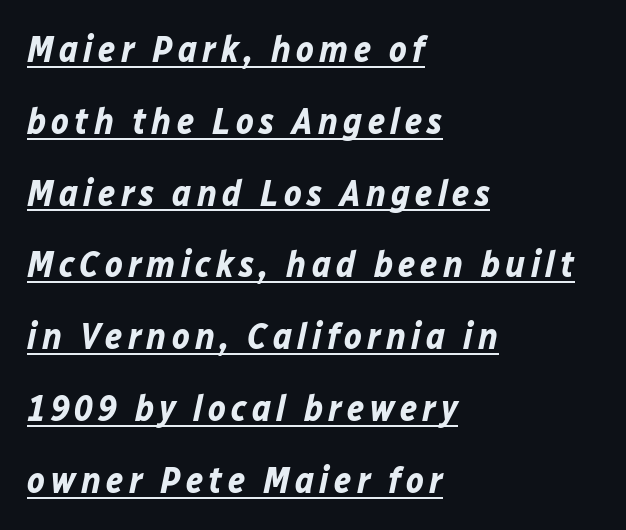
{"italic": "yes", "lean": "right", "slant_degrees": 12, "bold": "yes", "weight": "bold", "width": "normal", "stroke_contrast": "low", "x_height": "medium", "monospaced": "no", "underline": "yes", "align": "left", "line_spacing": "loose", "line_spacing_ratio": 1.94, "glyph_px": 37}
